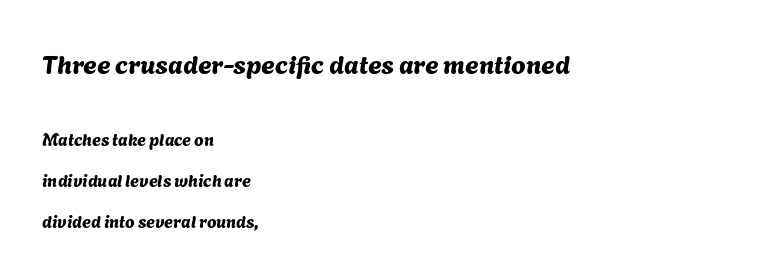
The image shows 26 px text type; set left-aligned, loose line spacing (2.41x), normal letter spacing, not underlined; the first (top) block is 1.53x larger.
